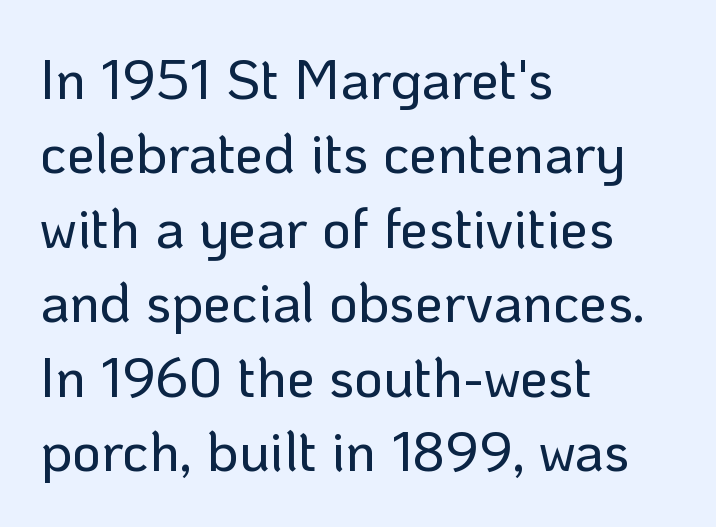
The image shows 56 px sans-serif type, upright; set left-aligned, normal line spacing (1.33x), normal letter spacing, not underlined; low stroke contrast and a medium x-height.
